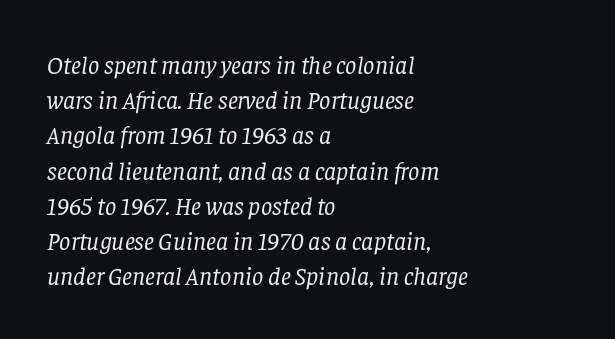
{"italic": "yes", "lean": "right", "slant_degrees": 8, "bold": "no", "underline": "no", "align": "left", "line_spacing": "normal", "line_spacing_ratio": 1.41, "letter_spacing": "normal", "letter_spacing_em": 0.0, "glyph_px": 25}
